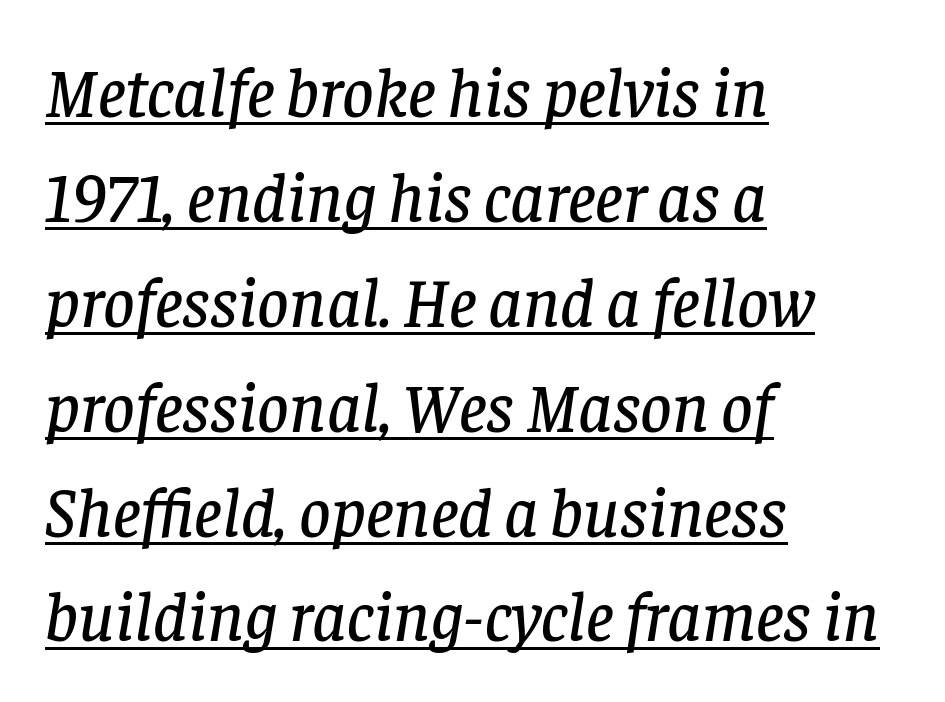
Q: Is the text italic (slanted)? A: Yes, it leans right by about 8 degrees.
Q: Is the typeface a serif or a sans-serif typeface? A: Serif.
Q: Is the text underlined? A: Yes.
Q: How is the paragraph aligned? A: Left-aligned.
Q: Is the spacing between letters normal or unusually wide? A: Normal.
Q: Is the spacing between lines tight, normal or loose? A: Normal.
Q: Width (condensed, normal, or wide)? A: Normal.
Q: Stroke contrast? A: Low.
Q: x-height? A: Large.
Q: Monospaced? A: No.
